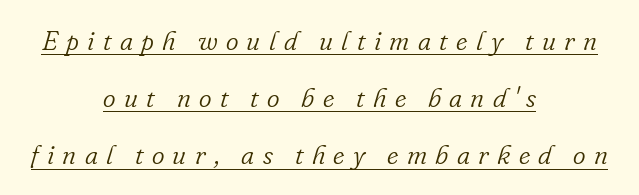
{"italic": "yes", "lean": "right", "slant_degrees": 16, "bold": "no", "underline": "yes", "align": "center", "line_spacing": "loose", "line_spacing_ratio": 2.12, "letter_spacing": "wide", "letter_spacing_em": 0.31, "glyph_px": 27}
